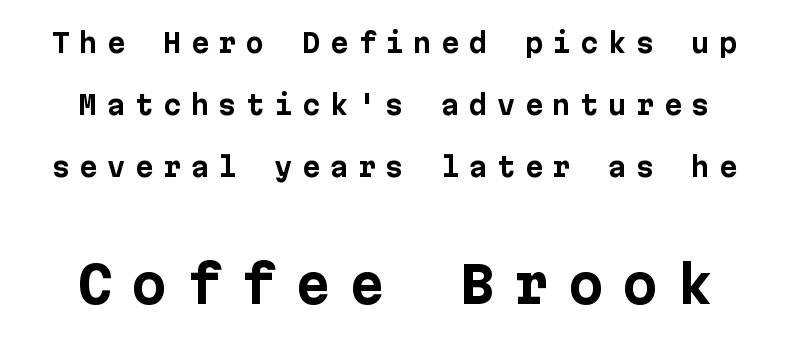
{"serif": "no", "italic": "no", "bold": "yes", "weight": "bold", "width": "normal", "stroke_contrast": "low", "x_height": "medium", "underline": "no", "line_spacing": "loose", "line_spacing_ratio": 2.38, "letter_spacing": "wide", "letter_spacing_em": 0.37, "larger_block": "second", "size_ratio": 1.96, "glyph_px": 51}
